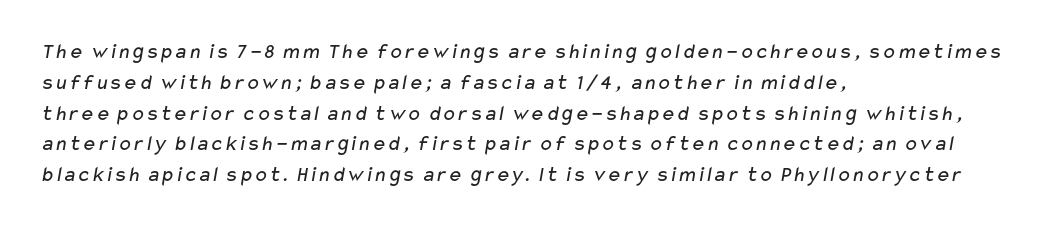
Glance below the letters and you will spot only blank space. Vertical spacing — default. Spacing between characters is what you'd get straight out of the box. Does the copy run flush right? No — it runs flush left. The typeface has the unassuming heft of standard copy or less.
